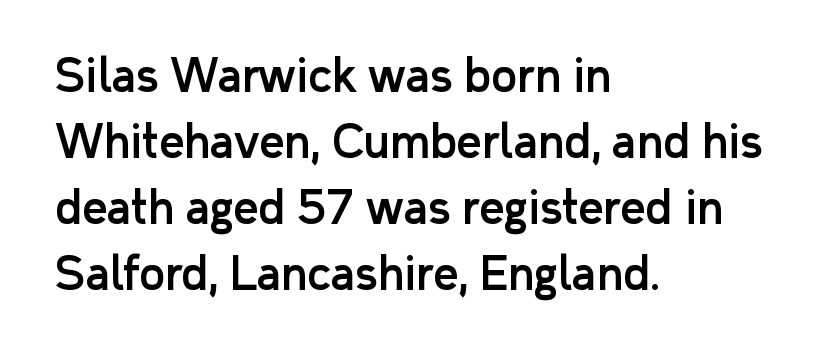
{"serif": "no", "italic": "no", "width": "normal", "stroke_contrast": "low", "x_height": "medium", "monospaced": "no", "underline": "no", "align": "left", "line_spacing": "normal", "line_spacing_ratio": 1.5, "letter_spacing": "normal", "letter_spacing_em": 0.0, "glyph_px": 44}
